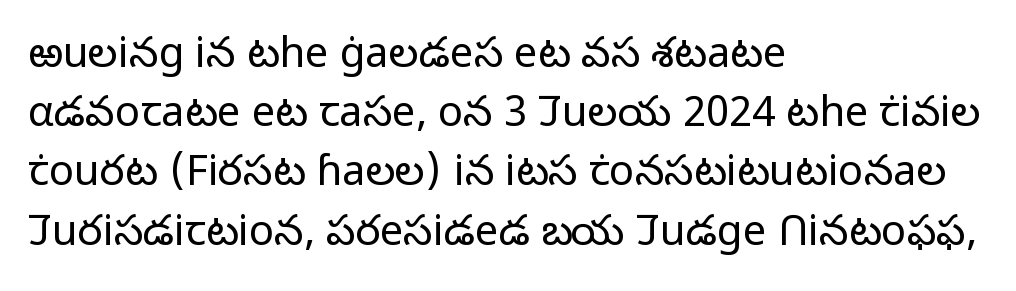
Q: Is the text bold? A: No.
Q: Is the text italic (slanted)? A: No, it is upright.
Q: Is the typeface a serif or a sans-serif typeface? A: Sans-serif.
Q: Is the text underlined? A: No.
Q: How is the paragraph aligned? A: Left-aligned.
Q: Is the spacing between letters normal or unusually wide? A: Normal.
Q: Is the spacing between lines tight, normal or loose? A: Normal.
Q: Width (condensed, normal, or wide)? A: Normal.
Q: Stroke contrast? A: Low.
Q: x-height? A: Medium.
Q: Monospaced? A: No.
